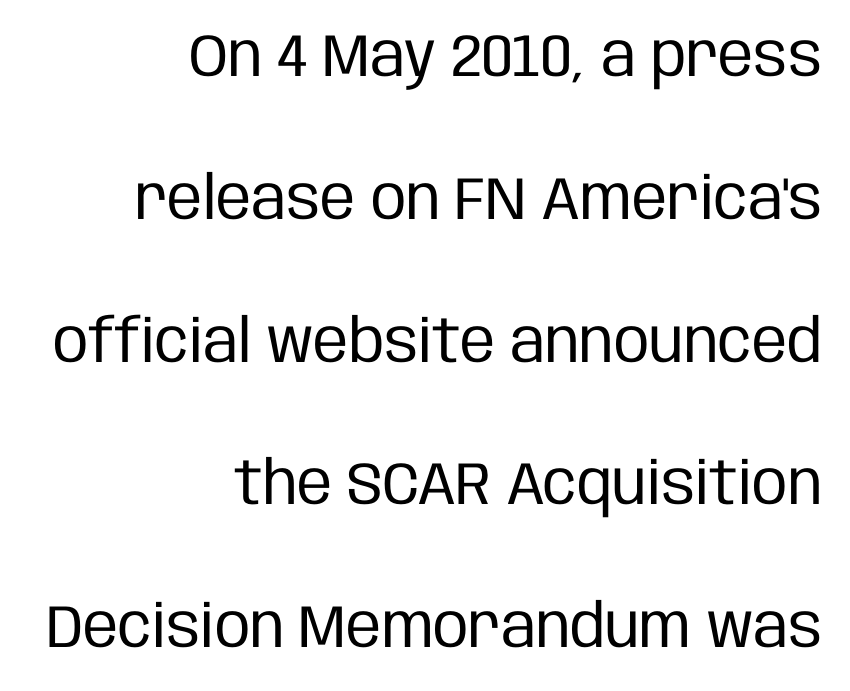
Ascenders rise straight up at ninety degrees. The ragged edge is on the left, which tells us the setting is flush right. The glyphs are unaccompanied by any horizontal stroke below them. The letterforms sit at book weight or below.
